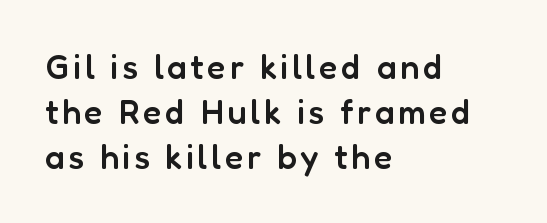
Q: Is the text bold? A: Semi-bold.
Q: Is the text italic (slanted)? A: No, it is upright.
Q: Is the typeface a serif or a sans-serif typeface? A: Sans-serif.
Q: Is the text underlined? A: No.
Q: How is the paragraph aligned? A: Left-aligned.
Q: Is the spacing between lines tight, normal or loose? A: Normal.
Q: Width (condensed, normal, or wide)? A: Normal.
Q: Stroke contrast? A: Low.
Q: x-height? A: Medium.
Q: Monospaced? A: No.
